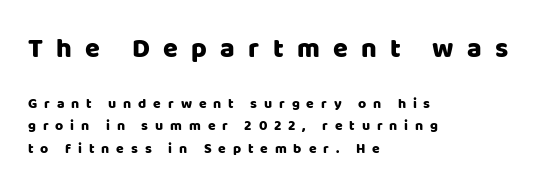
{"italic": "no", "underline": "no", "align": "left", "line_spacing": "normal", "line_spacing_ratio": 1.6, "letter_spacing": "wide", "letter_spacing_em": 0.49, "larger_block": "first", "size_ratio": 1.93, "glyph_px": 27}
